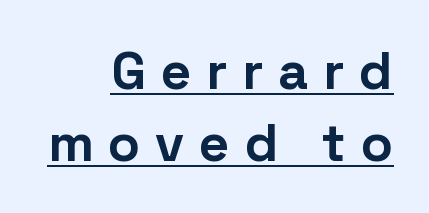
Q: Is the text bold? A: Yes.
Q: Is the text italic (slanted)? A: No, it is upright.
Q: Is the typeface a serif or a sans-serif typeface? A: Sans-serif.
Q: Is the text underlined? A: Yes.
Q: How is the paragraph aligned? A: Right-aligned.
Q: Is the spacing between letters normal or unusually wide? A: Unusually wide.
Q: Is the spacing between lines tight, normal or loose? A: Normal.
Q: Width (condensed, normal, or wide)? A: Normal.
Q: Stroke contrast? A: Low.
Q: x-height? A: Medium.
Q: Monospaced? A: No.
